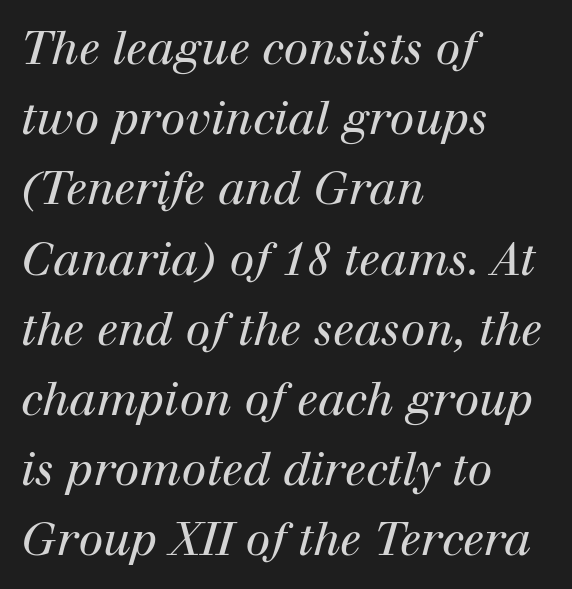
Whoever set this chose a conventional vertical rhythm. These lines stack with their left ends in a neat column. Here the designer chose a conventional face with non-uniform glyph widths. Check under the words: just untouched page. On a weight scale, this lands at 450 or below. Inter-character spacing is left at the font's built-in metrics.
